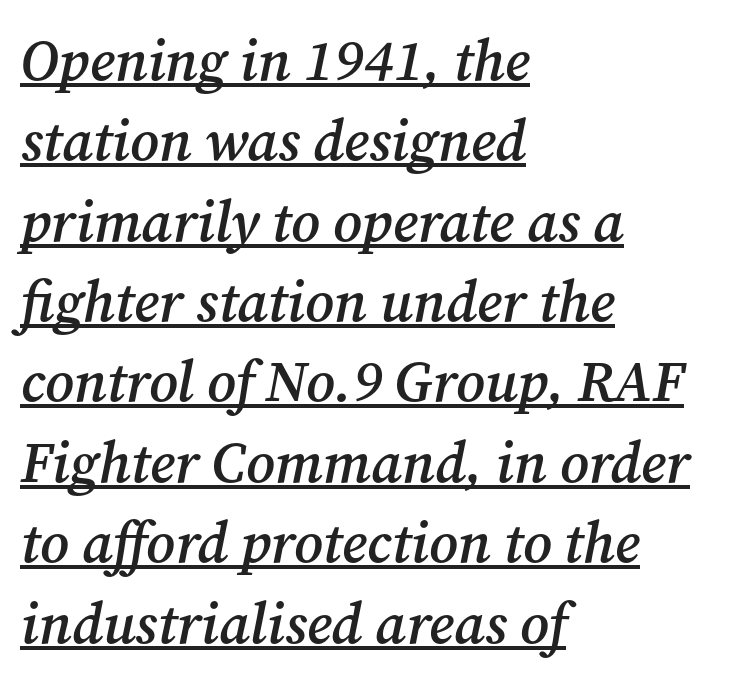
The image shows 57 px semibold serif type, italic (leaning right); set left-aligned, normal line spacing (1.41x), normal letter spacing, underlined; medium stroke contrast and a medium x-height.
